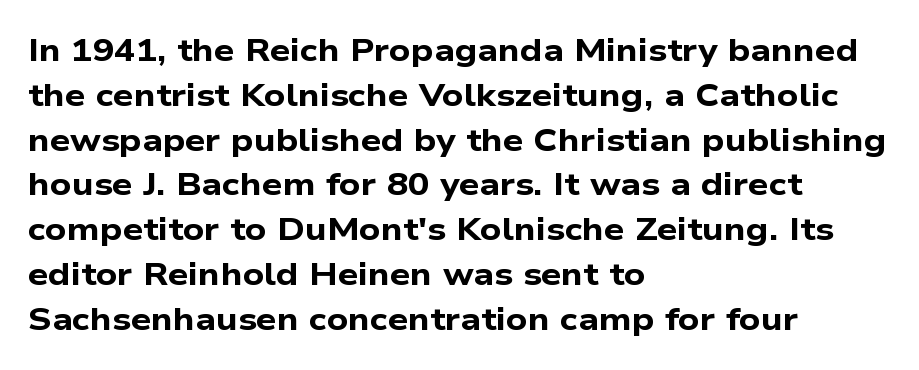
Q: Is the text bold? A: Yes.
Q: Is the typeface a serif or a sans-serif typeface? A: Sans-serif.
Q: Is the text underlined? A: No.
Q: How is the paragraph aligned? A: Left-aligned.
Q: Is the spacing between letters normal or unusually wide? A: Normal.
Q: Is the spacing between lines tight, normal or loose? A: Normal.
Q: Width (condensed, normal, or wide)? A: Wide.
Q: Stroke contrast? A: Low.
Q: x-height? A: Medium.
Q: Monospaced? A: No.
